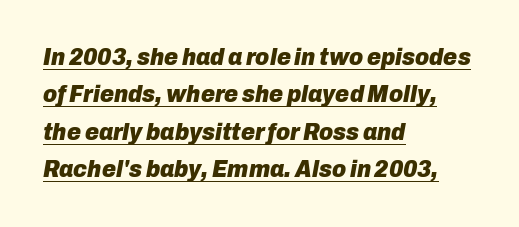
The image shows 24 px bold type, italic (leaning right); set left-aligned, normal line spacing (1.56x), normal letter spacing, underlined.
